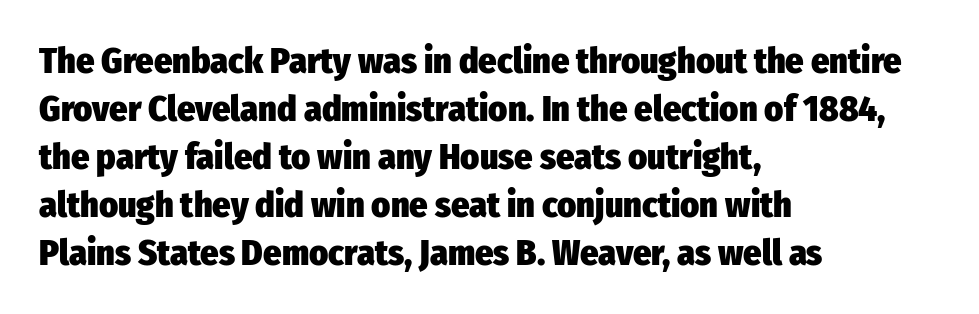
In CSS terms this would be text-align: left. Reading down the column, the eye jumps a familiar distance to each next line. Letters rest on an invisible, unmarked baseline. The rendering uses a bold face; every stroke is thick and dark. This rendering leaves character spacing at its baseline value. Posture: straight, roman, zero tilt.
